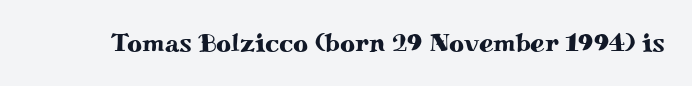
Is there any slant? The stems are plumb. Descenders are the only things crossing below the line. The line texture is even and compact thanks to regular tracking.
